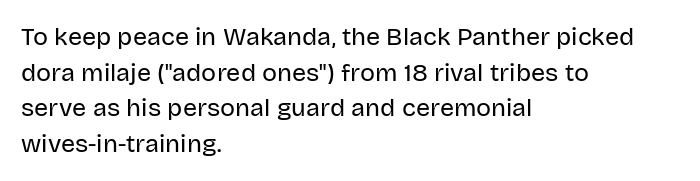
The image shows 25 px text type, upright; set left-aligned, normal line spacing (1.43x), normal letter spacing, not underlined.
